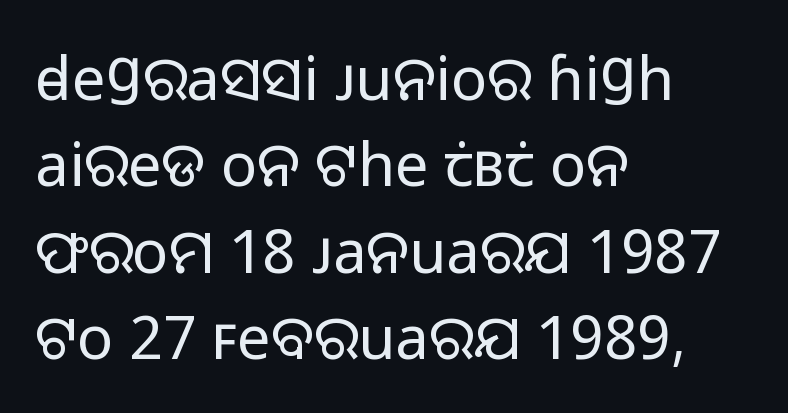
The passage shown is not bold in any degree. I'd call this a sans setting — the letters go barefoot. Notice how descenders clear the ascenders below comfortably — that's standard leading. Line starts are locked; line ends wander. The face used here is rendered with its standard letterfit.
